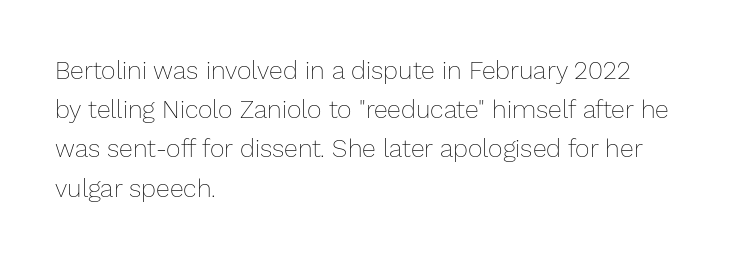
Is this a heavy cut? Hardly; it is regular or lighter. In CSS terms this would be text-align: left. Words appear dense and cohesive because spacing is normal. The gap between lines stays unmarked. Reading down the column, the eye jumps a familiar distance to each next line. This is roman type, the default non-slanted kind.
